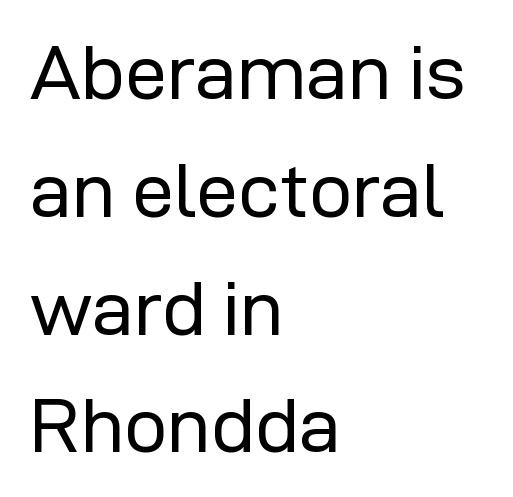
Q: Is the text bold? A: No.
Q: Is the text italic (slanted)? A: No, it is upright.
Q: Is the typeface a serif or a sans-serif typeface? A: Sans-serif.
Q: Is the text underlined? A: No.
Q: How is the paragraph aligned? A: Left-aligned.
Q: Is the spacing between letters normal or unusually wide? A: Normal.
Q: Is the spacing between lines tight, normal or loose? A: Normal.
Q: Width (condensed, normal, or wide)? A: Normal.
Q: Stroke contrast? A: Low.
Q: x-height? A: Medium.
Q: Monospaced? A: No.
